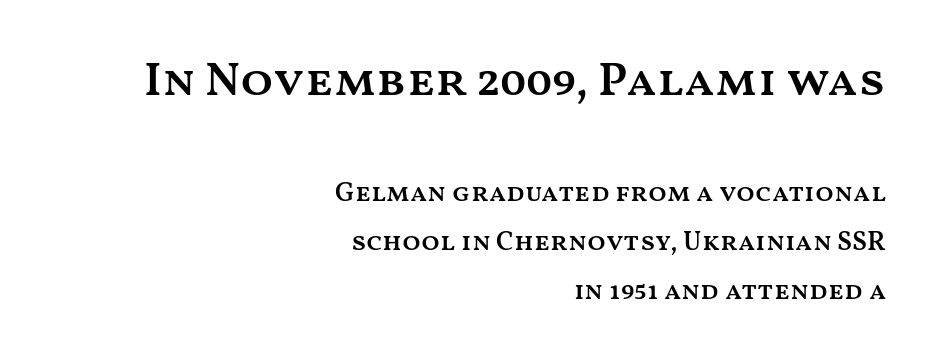
{"italic": "no", "bold": "semi", "weight": "semibold", "width": "wide", "stroke_contrast": "medium", "x_height": "medium", "monospaced": "no", "underline": "no", "align": "right", "line_spacing_ratio": 1.82, "letter_spacing": "normal", "letter_spacing_em": 0.0, "larger_block": "first", "size_ratio": 1.78, "glyph_px": 48}
